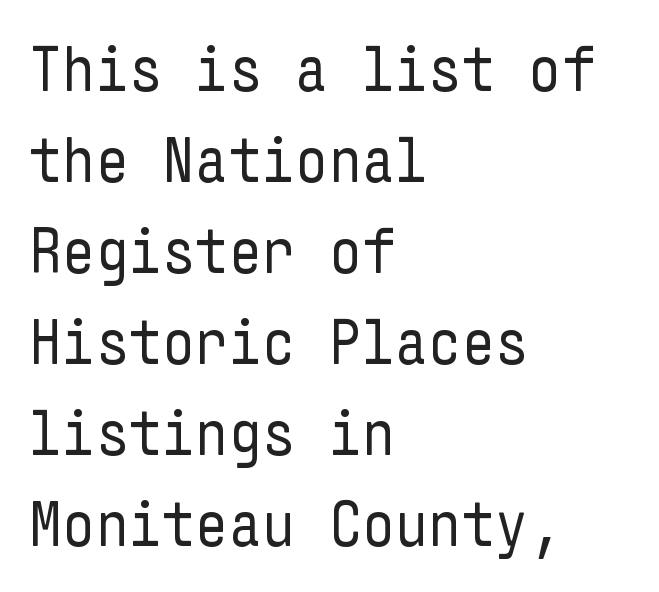
The image shows 65 px regular-weight, condensed sans-serif type, upright; set left-aligned, normal line spacing (1.4x), normal letter spacing, not underlined; low stroke contrast and a medium x-height.
